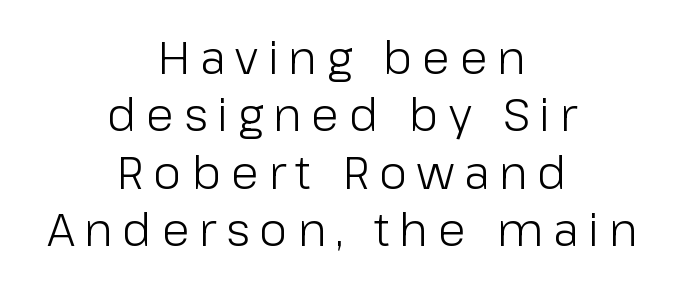
Q: Is the text bold? A: No.
Q: Is the text italic (slanted)? A: No, it is upright.
Q: Is the typeface a serif or a sans-serif typeface? A: Sans-serif.
Q: Is the text underlined? A: No.
Q: How is the paragraph aligned? A: Centered.
Q: Is the spacing between letters normal or unusually wide? A: Unusually wide.
Q: Is the spacing between lines tight, normal or loose? A: Normal.
Q: Width (condensed, normal, or wide)? A: Normal.
Q: Stroke contrast? A: Low.
Q: x-height? A: Medium.
Q: Monospaced? A: No.
